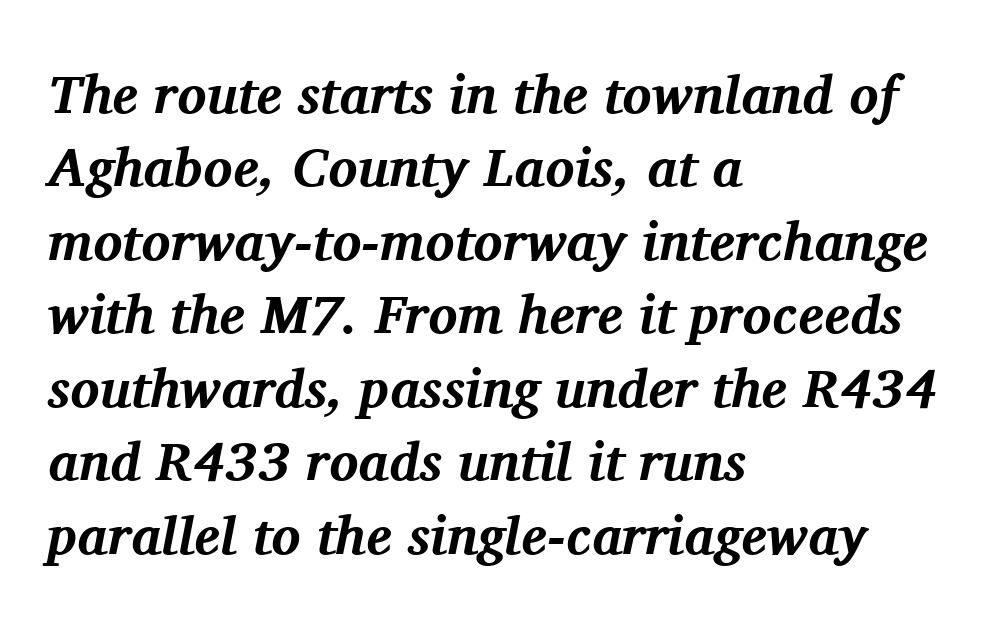
These lines are rendered in a variable-pitch font. Type style note: has serifs. The glyphs look as if they've been sheared to an angle. The lines sit at an ordinary, default distance from one another.
